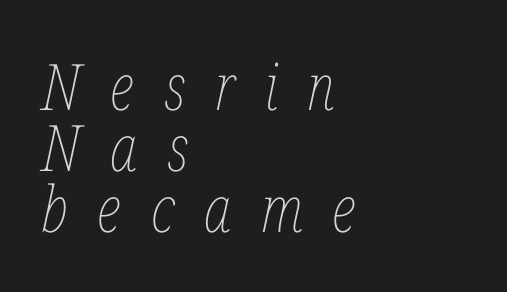
Summary of weight: not heavy and not bold. Yep, that's italic — everything's leaning. Leading: reduced. The letterforms stand isolated, each surrounded by extra space. Descender tails drop into unmarked territory. The compositor pushed each line to the left boundary.
